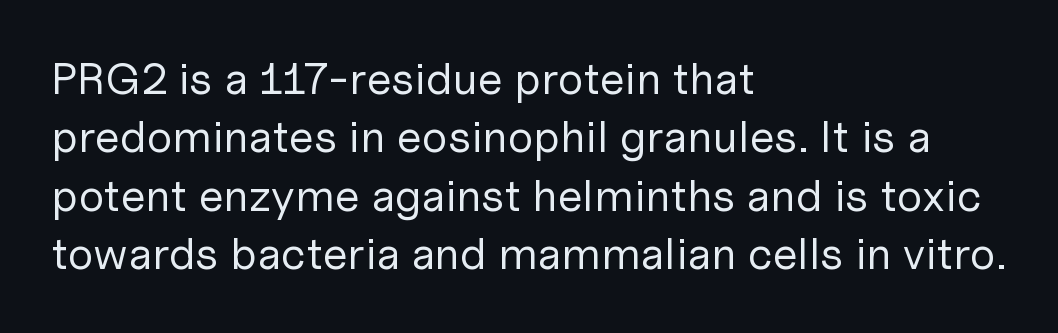
Quick note: interline space is typical. Each letter's strokes conclude bluntly, with no projecting serifs. Every character sits straight up, as roman type does. Where is the straight margin? On the left. Bold? No — there's no thickening of the strokes.
